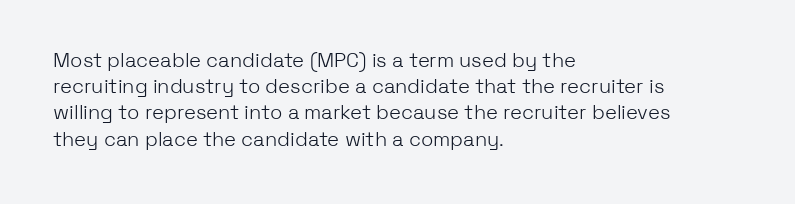
The image shows 20 px text type, upright; set left-aligned, normal line spacing (1.31x), normal letter spacing, not underlined.
